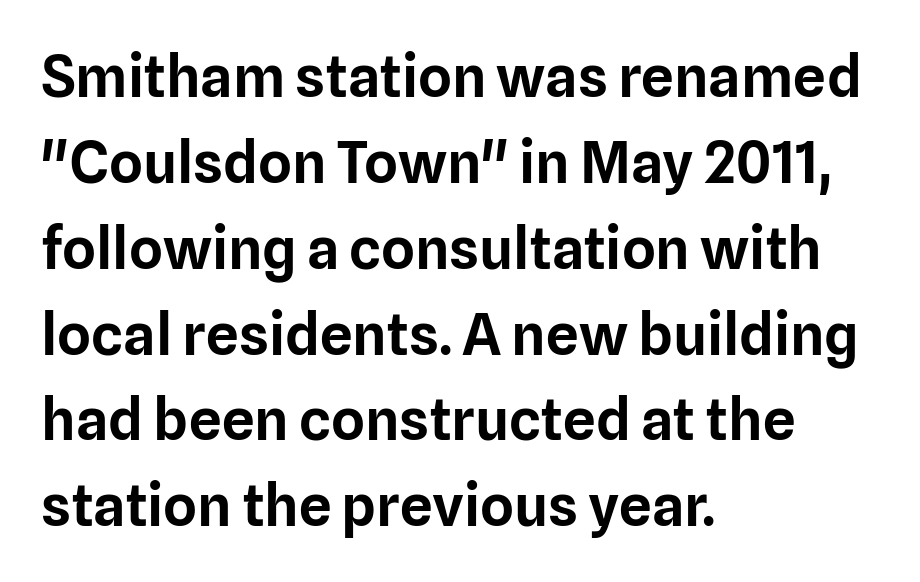
Q: Is the text italic (slanted)? A: No, it is upright.
Q: Is the typeface a serif or a sans-serif typeface? A: Sans-serif.
Q: Is the text underlined? A: No.
Q: How is the paragraph aligned? A: Left-aligned.
Q: Is the spacing between letters normal or unusually wide? A: Normal.
Q: Is the spacing between lines tight, normal or loose? A: Normal.
Q: Width (condensed, normal, or wide)? A: Normal.
Q: Stroke contrast? A: Low.
Q: x-height? A: Medium.
Q: Monospaced? A: No.
